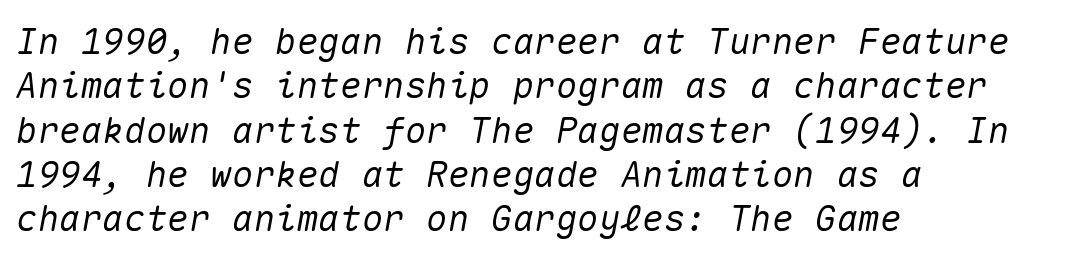
{"italic": "yes", "lean": "right", "slant_degrees": 10, "width": "normal", "stroke_contrast": "medium", "x_height": "medium", "monospaced": "yes", "underline": "no", "align": "left", "line_spacing_ratio": 1.23, "letter_spacing": "normal", "letter_spacing_em": 0.0, "glyph_px": 36}
